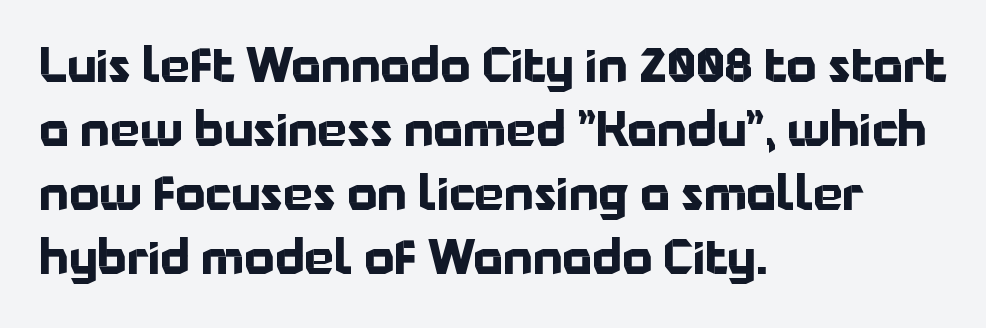
This sample keeps an unexceptional amount of space between lines. This is heavy type, rendered in bold. In terms of letterform style, serifs are entirely absent. The face used here is rendered with its standard letterfit.
